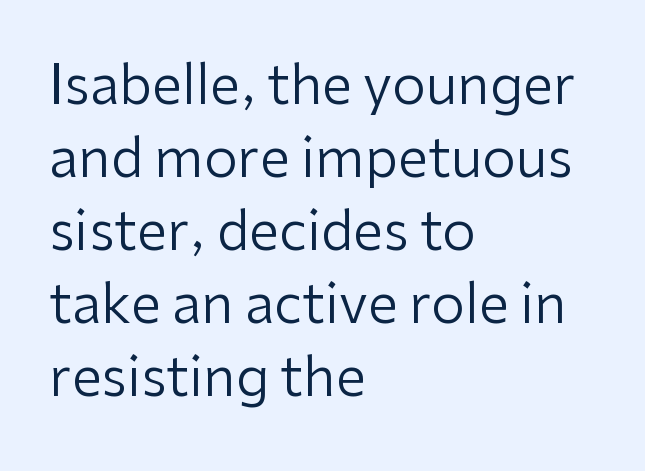
{"serif": "no", "italic": "no", "bold": "no", "weight": "regular", "width": "normal", "stroke_contrast": "low", "x_height": "medium", "monospaced": "no", "underline": "no", "align": "left", "line_spacing": "normal", "line_spacing_ratio": 1.35, "letter_spacing": "normal", "letter_spacing_em": 0.0, "glyph_px": 54}
